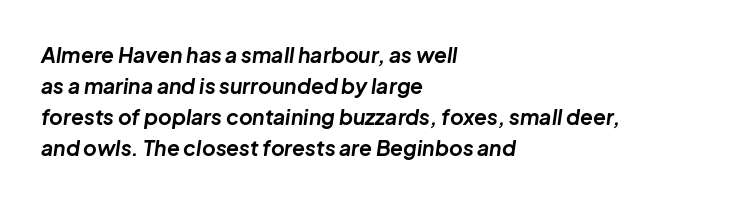
Q: Is the text bold? A: Yes.
Q: Is the text italic (slanted)? A: Yes, it leans right by about 8 degrees.
Q: Is the text underlined? A: No.
Q: How is the paragraph aligned? A: Left-aligned.
Q: Is the spacing between letters normal or unusually wide? A: Normal.
Q: Is the spacing between lines tight, normal or loose? A: Normal.
